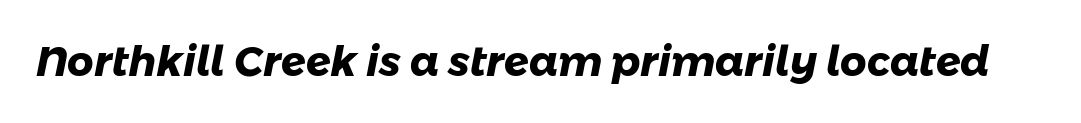
{"serif": "no", "bold": "yes", "weight": "heavy", "width": "normal", "stroke_contrast": "low", "x_height": "medium", "monospaced": "no", "underline": "no", "letter_spacing": "normal", "letter_spacing_em": 0.0, "glyph_px": 41}
